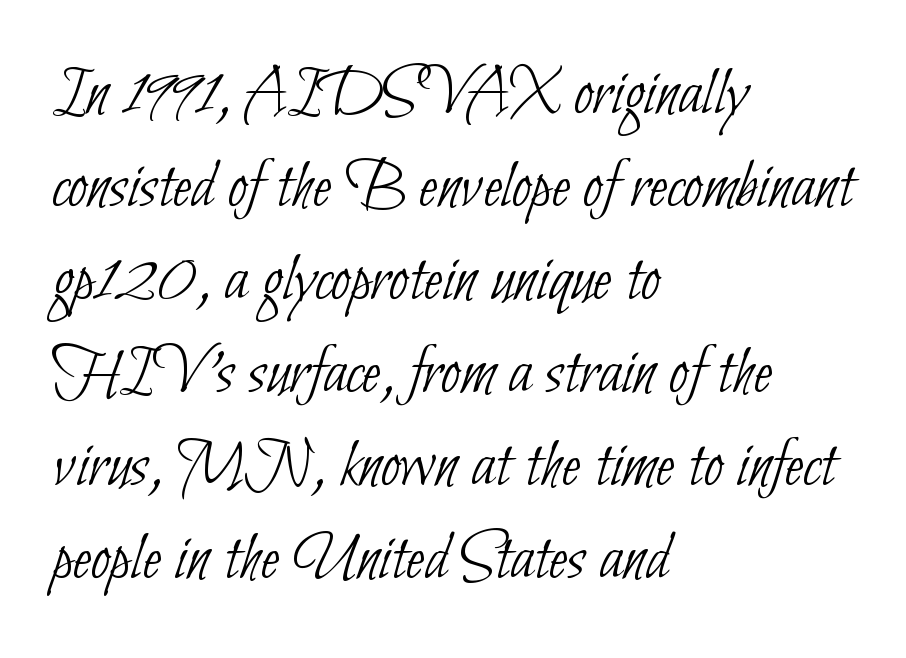
Q: Is the text bold? A: No.
Q: Is the typeface a serif or a sans-serif typeface? A: Sans-serif.
Q: Is the text underlined? A: No.
Q: How is the paragraph aligned? A: Left-aligned.
Q: Is the spacing between letters normal or unusually wide? A: Normal.
Q: Is the spacing between lines tight, normal or loose? A: Normal.
Q: Width (condensed, normal, or wide)? A: Condensed.
Q: Stroke contrast? A: Low.
Q: x-height? A: Small.
Q: Monospaced? A: No.
